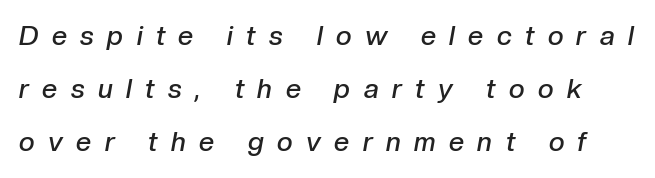
The image shows 27 px text type, italic (leaning right); set loose line spacing (1.97x), unusually wide letter spacing (+0.5 em), not underlined.
